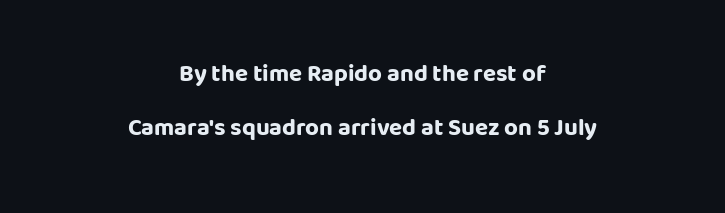
Q: Is the text bold? A: Yes.
Q: Is the text italic (slanted)? A: No, it is upright.
Q: Is the text underlined? A: No.
Q: How is the paragraph aligned? A: Centered.
Q: Is the spacing between letters normal or unusually wide? A: Normal.
Q: Is the spacing between lines tight, normal or loose? A: Loose.
